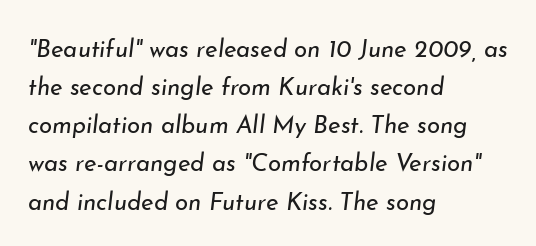
The image shows 24 px text type, italic (leaning right); set left-aligned, normal line spacing (1.59x), normal letter spacing, not underlined.
